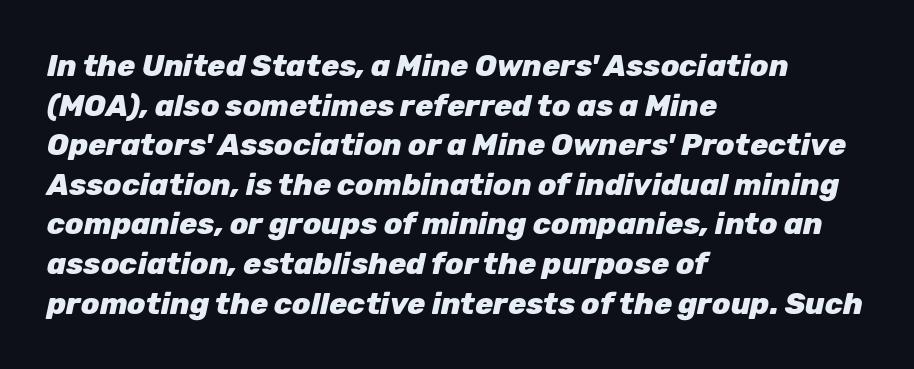
A typesetter would call this proportional, since set widths differ per character. Quick note: underline off. An italicized treatment has been applied to the whole sample. Chunky letters — that's bold for sure.
